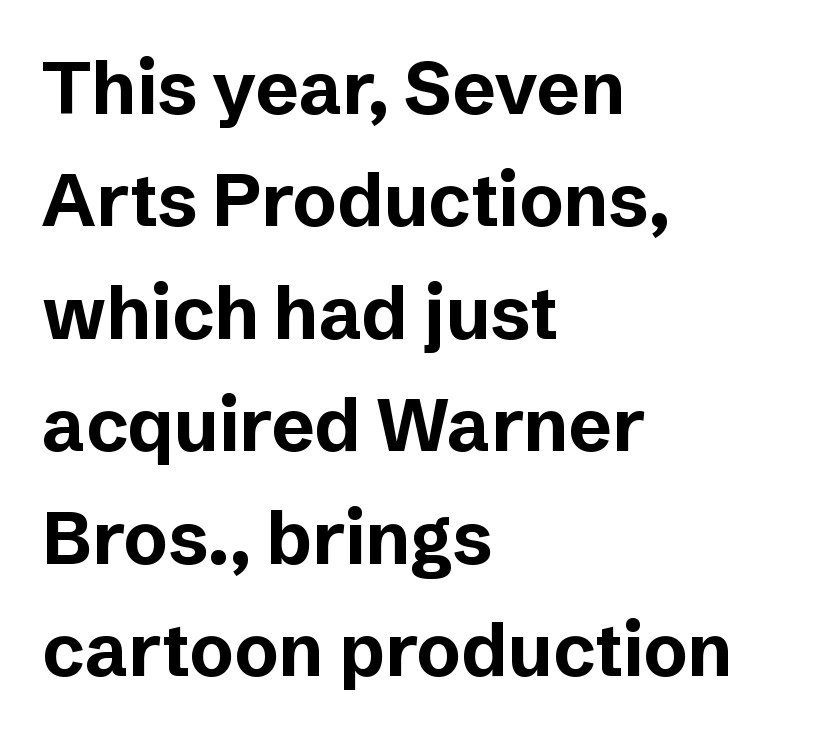
{"serif": "no", "italic": "no", "bold": "yes", "weight": "bold", "width": "normal", "stroke_contrast": "low", "x_height": "medium", "monospaced": "no", "underline": "no", "align": "left", "line_spacing": "normal", "line_spacing_ratio": 1.54, "letter_spacing": "normal", "letter_spacing_em": 0.0, "glyph_px": 73}
